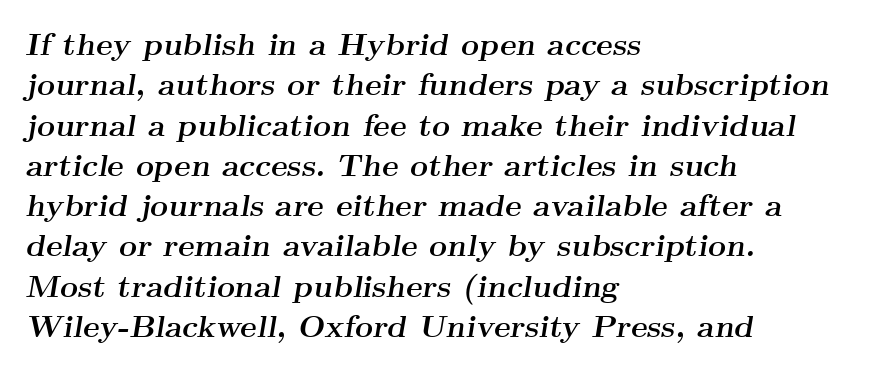
The image shows 31 px semibold, wide serif type, italic (leaning right); set left-aligned, normal line spacing (1.3x), normal letter spacing, not underlined; medium stroke contrast and a small x-height.
